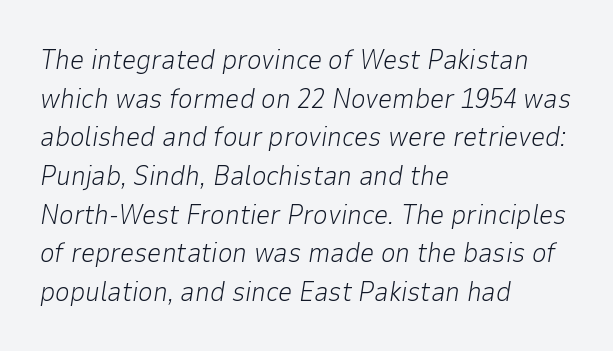
{"italic": "yes", "lean": "right", "slant_degrees": 9, "bold": "no", "weight": "light", "width": "normal", "stroke_contrast": "low", "x_height": "medium", "monospaced": "no", "underline": "no", "align": "left", "line_spacing": "normal", "line_spacing_ratio": 1.38, "letter_spacing": "normal", "letter_spacing_em": 0.0, "glyph_px": 28}
